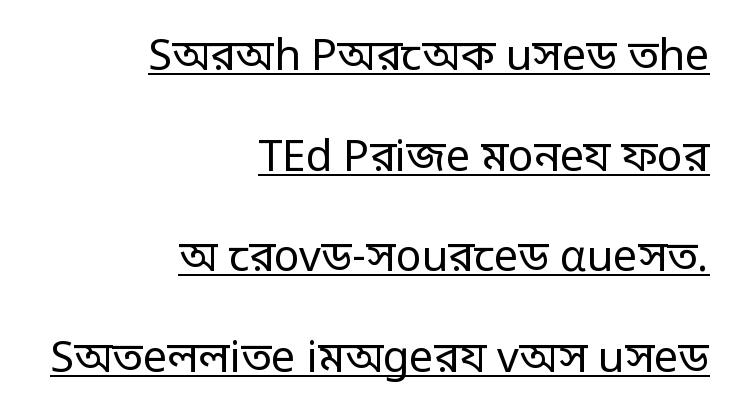
{"serif": "no", "italic": "no", "bold": "no", "weight": "regular", "width": "condensed", "stroke_contrast": "low", "monospaced": "no", "underline": "yes", "align": "right", "line_spacing": "loose", "line_spacing_ratio": 2.34, "letter_spacing": "normal", "letter_spacing_em": 0.0, "glyph_px": 43}
